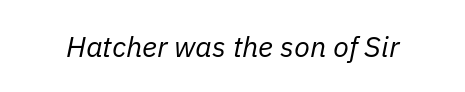
The image shows 29 px regular-weight type, italic (leaning right); set normal letter spacing, not underlined; low stroke contrast and a medium x-height.
